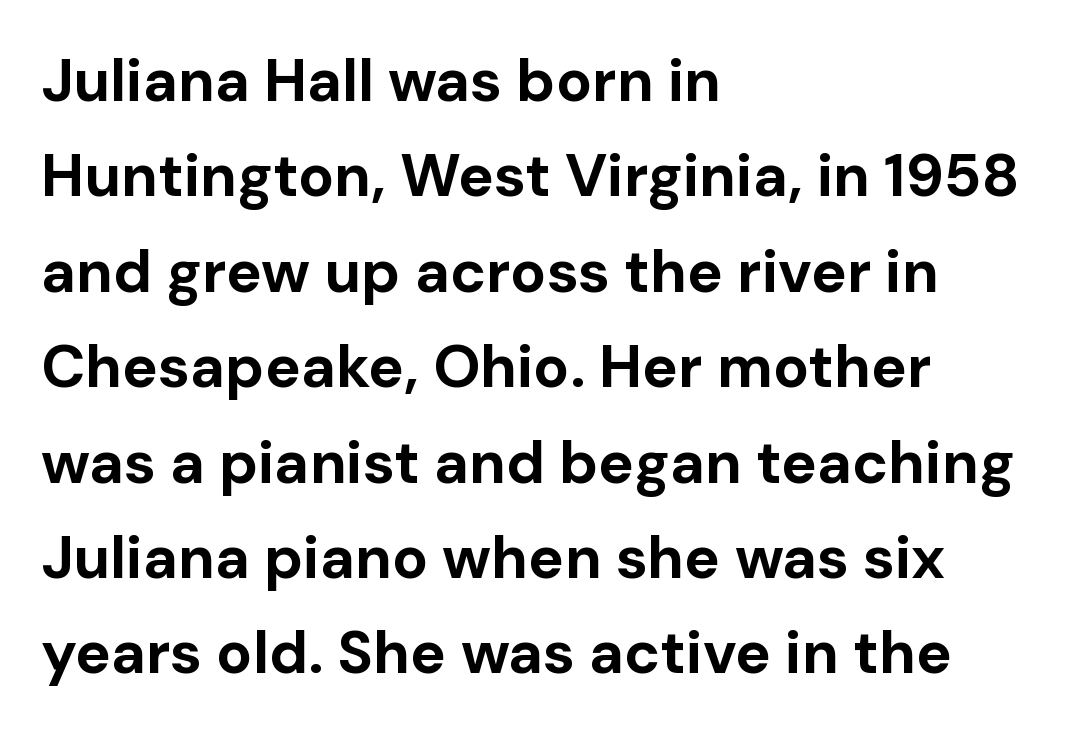
Standard letterfit; no display-style spreading of the glyphs. Proportional: the letters do not fall into vertical columns. If you drew a line through each stem, it would be perfectly vertical. The words here are not underlined.
